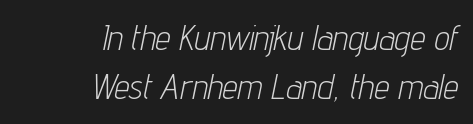
The image shows 34 px light, condensed type, italic (leaning right); set right-aligned, normal line spacing (1.44x), normal letter spacing, not underlined; low stroke contrast and a medium x-height.
